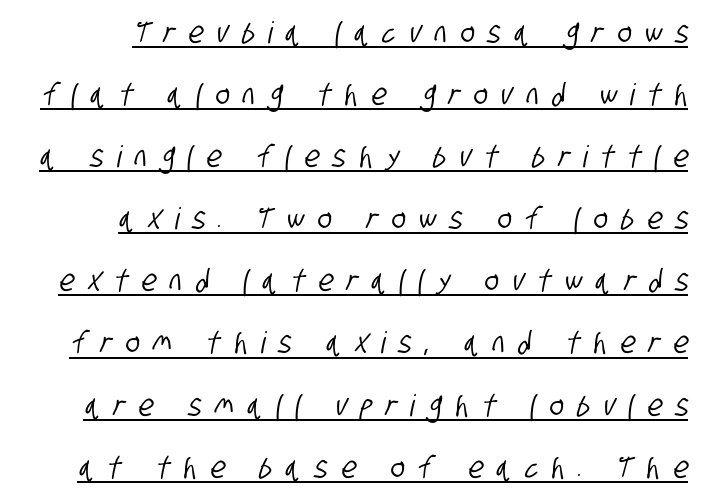
{"serif": "no", "width": "condensed", "stroke_contrast": "low", "x_height": "large", "monospaced": "no", "underline": "yes", "line_spacing": "loose", "line_spacing_ratio": 2.07, "letter_spacing": "wide", "letter_spacing_em": 0.45, "glyph_px": 30}
